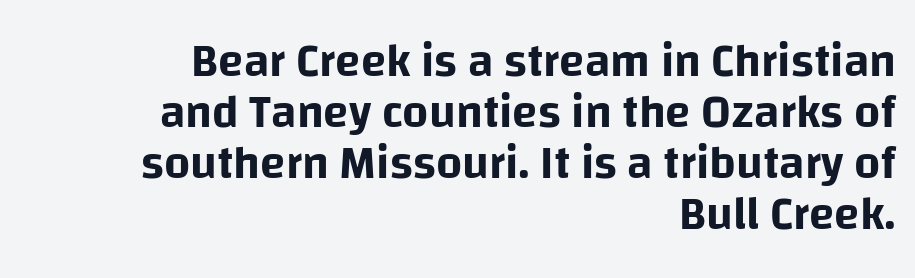
{"serif": "no", "italic": "no", "width": "normal", "stroke_contrast": "low", "x_height": "large", "monospaced": "no", "underline": "no", "align": "right", "line_spacing": "tight", "line_spacing_ratio": 1.11, "letter_spacing": "normal", "letter_spacing_em": 0.0, "glyph_px": 46}
